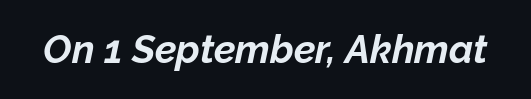
{"italic": "yes", "lean": "right", "slant_degrees": 12, "bold": "yes", "weight": "bold", "width": "normal", "stroke_contrast": "low", "x_height": "medium", "monospaced": "no", "underline": "no", "letter_spacing": "normal", "letter_spacing_em": 0.0, "glyph_px": 39}
